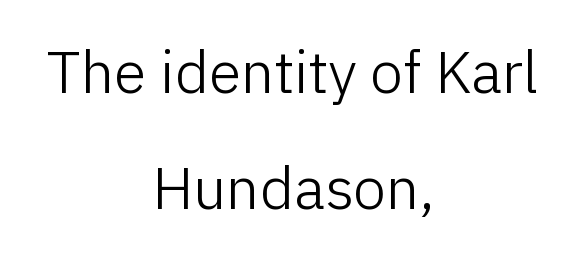
Q: Is the text bold? A: No.
Q: Is the text italic (slanted)? A: No, it is upright.
Q: Is the typeface a serif or a sans-serif typeface? A: Sans-serif.
Q: Is the text underlined? A: No.
Q: How is the paragraph aligned? A: Centered.
Q: Is the spacing between letters normal or unusually wide? A: Normal.
Q: Is the spacing between lines tight, normal or loose? A: Loose.
Q: Width (condensed, normal, or wide)? A: Normal.
Q: Stroke contrast? A: Low.
Q: x-height? A: Medium.
Q: Monospaced? A: No.
